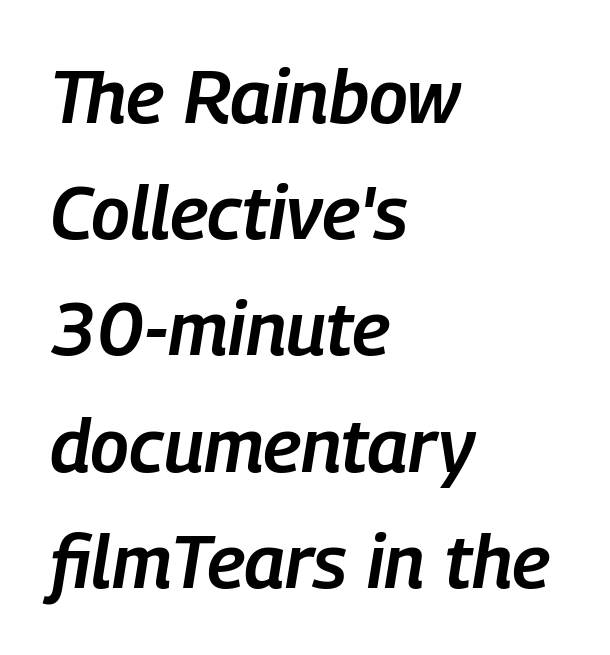
Q: Is the text bold? A: Semi-bold.
Q: Is the text italic (slanted)? A: Yes, it leans right by about 9 degrees.
Q: Is the text underlined? A: No.
Q: How is the paragraph aligned? A: Left-aligned.
Q: Is the spacing between letters normal or unusually wide? A: Normal.
Q: Is the spacing between lines tight, normal or loose? A: Normal.
Q: Width (condensed, normal, or wide)? A: Condensed.
Q: Stroke contrast? A: Low.
Q: x-height? A: Medium.
Q: Monospaced? A: No.
